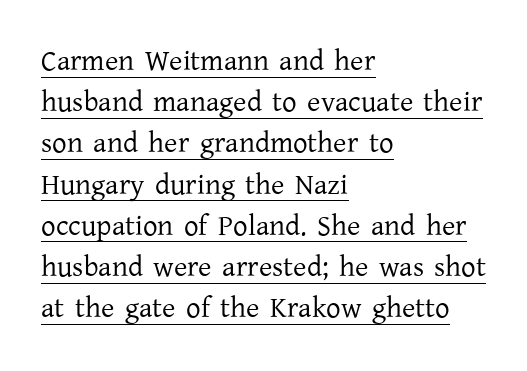
The image shows 29 px regular-weight serif type, upright; set left-aligned, normal line spacing (1.42x), normal letter spacing, underlined; low stroke contrast and a medium x-height.
